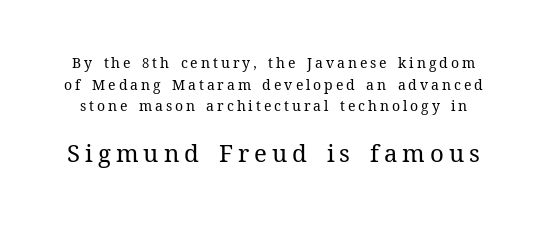
Q: Is the text bold? A: No.
Q: Is the text italic (slanted)? A: No, it is upright.
Q: Is the text underlined? A: No.
Q: Is the spacing between letters normal or unusually wide? A: Unusually wide.
Q: Is the spacing between lines tight, normal or loose? A: Normal.
Q: Which block of text is set in a larger size, the first (top) or the second (bottom)? A: The second (bottom) one.
